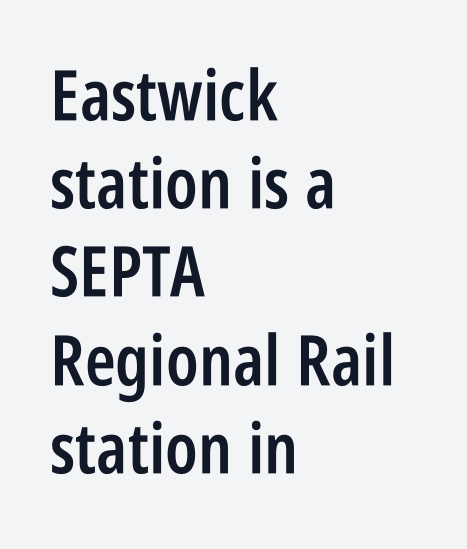
{"serif": "no", "italic": "no", "bold": "semi", "weight": "semibold", "width": "condensed", "stroke_contrast": "low", "x_height": "large", "monospaced": "no", "underline": "no", "align": "left", "line_spacing": "normal", "line_spacing_ratio": 1.26, "letter_spacing": "normal", "letter_spacing_em": 0.0, "glyph_px": 70}
